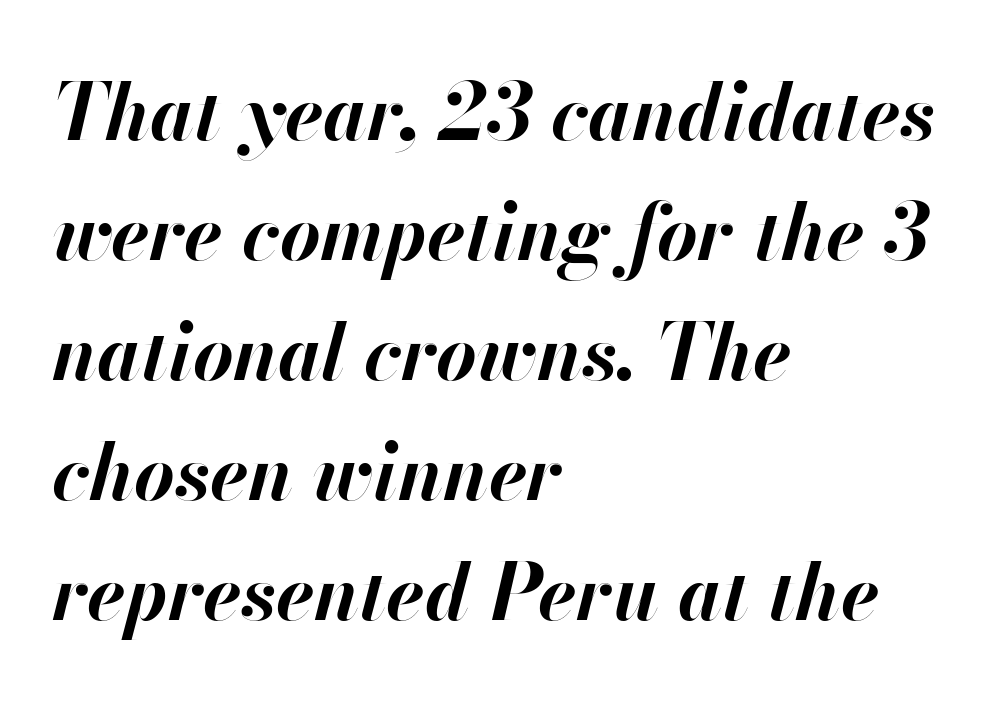
Looking at the ascenders, they clearly lean. Thick stems and heavy bowls — unmistakably bold. Vertical spacing — default. Notice how the passage keeps a crisp vertical edge on the left only. These lines are rendered in a variable-pitch font.
